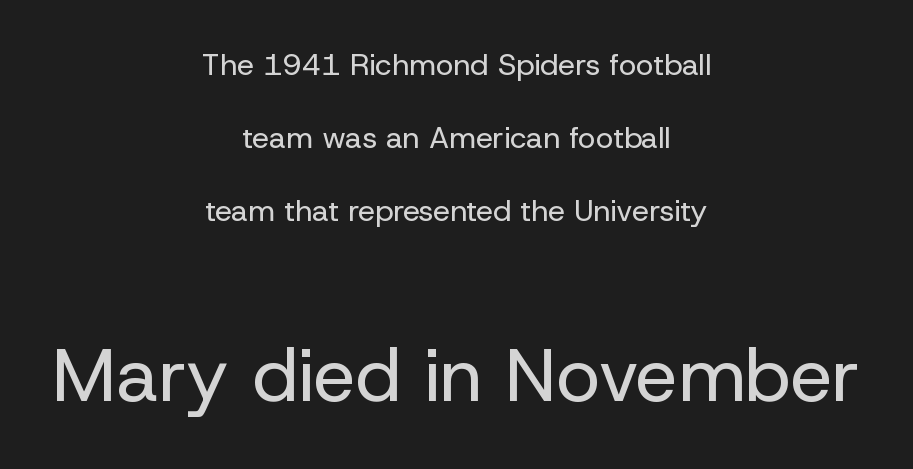
{"serif": "no", "italic": "no", "bold": "no", "weight": "regular", "width": "normal", "stroke_contrast": "low", "x_height": "medium", "monospaced": "no", "underline": "no", "align": "center", "line_spacing": "loose", "line_spacing_ratio": 2.44, "letter_spacing": "normal", "letter_spacing_em": 0.0, "larger_block": "second", "size_ratio": 2.5, "glyph_px": 75}
